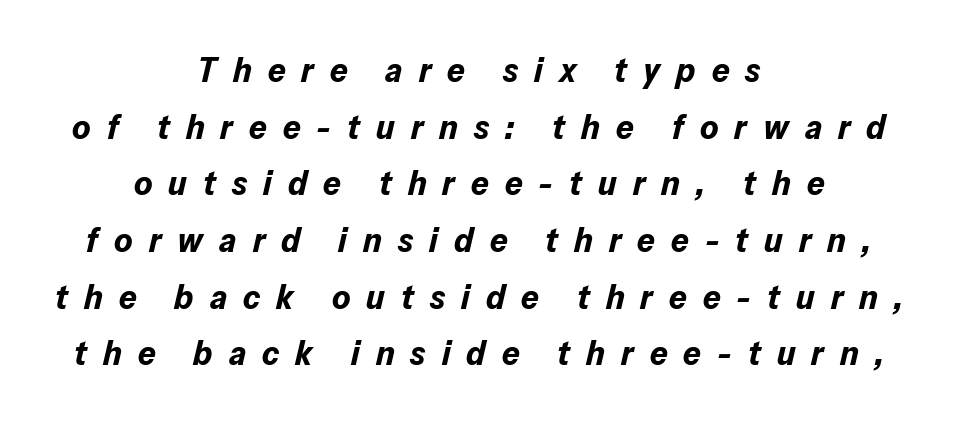
{"italic": "yes", "lean": "right", "slant_degrees": 13, "bold": "yes", "weight": "bold", "width": "normal", "stroke_contrast": "low", "x_height": "medium", "monospaced": "no", "underline": "no", "align": "center", "line_spacing": "normal", "line_spacing_ratio": 1.62, "letter_spacing": "wide", "letter_spacing_em": 0.46, "glyph_px": 35}
